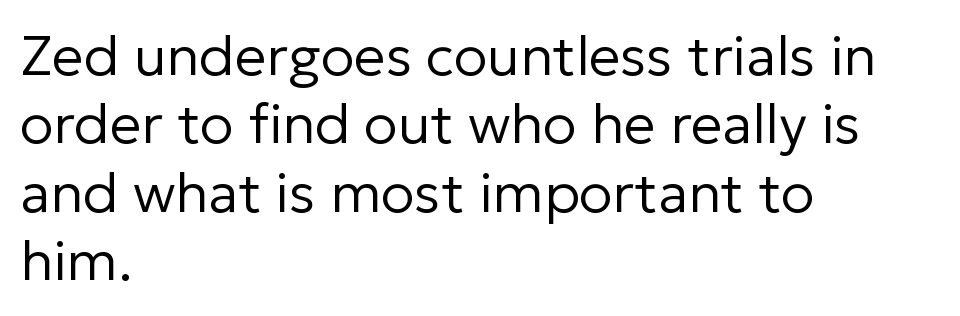
The image shows 56 px regular-weight sans-serif type, upright; set left-aligned, line spacing 1.22x, normal letter spacing, not underlined; low stroke contrast and a medium x-height.
